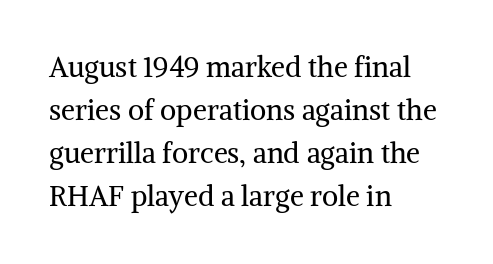
The image shows 28 px regular-weight serif type, upright; set left-aligned, normal line spacing (1.54x), normal letter spacing, not underlined; medium stroke contrast and a medium x-height.
